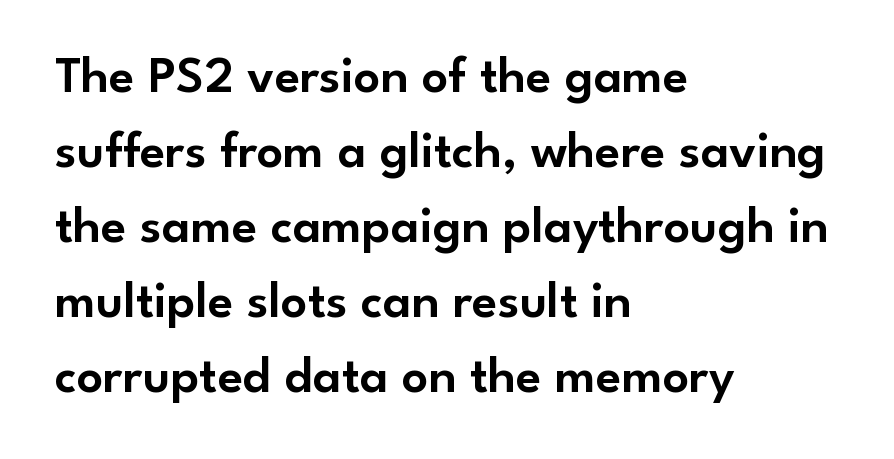
Q: Is the text italic (slanted)? A: No, it is upright.
Q: Is the typeface a serif or a sans-serif typeface? A: Sans-serif.
Q: Is the text underlined? A: No.
Q: How is the paragraph aligned? A: Left-aligned.
Q: Is the spacing between letters normal or unusually wide? A: Normal.
Q: Is the spacing between lines tight, normal or loose? A: Normal.
Q: Width (condensed, normal, or wide)? A: Normal.
Q: Stroke contrast? A: Low.
Q: x-height? A: Small.
Q: Monospaced? A: No.
